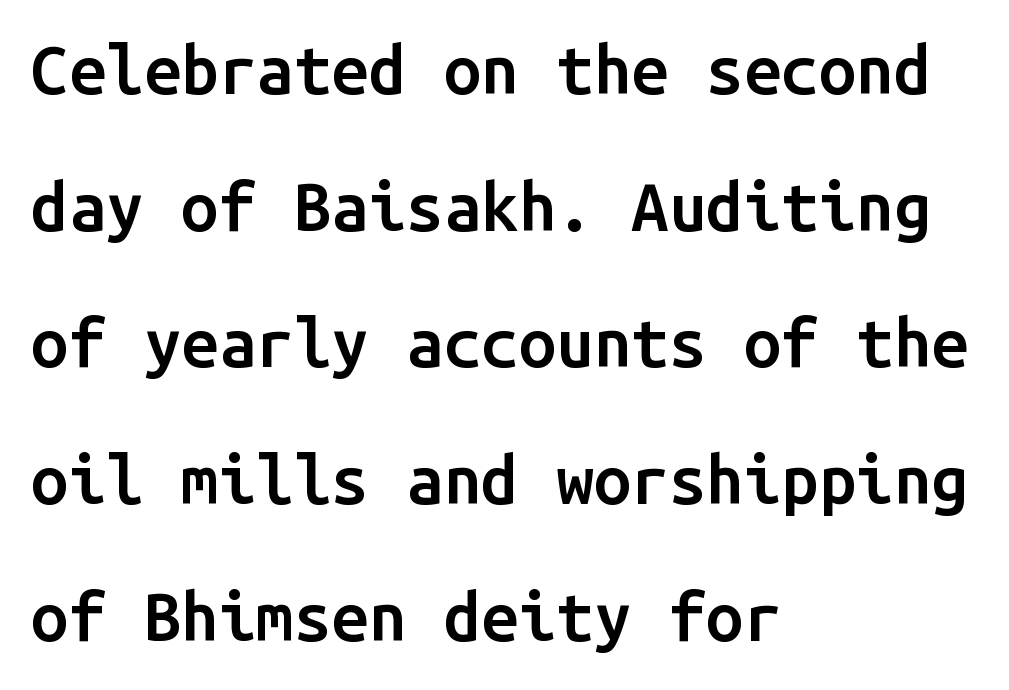
Students, observe: this is what heavily led, spacious text looks like. There is no visible air inserted between adjacent glyphs. Every letter is mildly thick-stroked: semibold rather than bold. Observe the absence of serifs on each vertical stroke in this sample. The specimen omits any rule beneath the text block's lines. Fixed-width glyphs throughout — classic coding-font behaviour.
